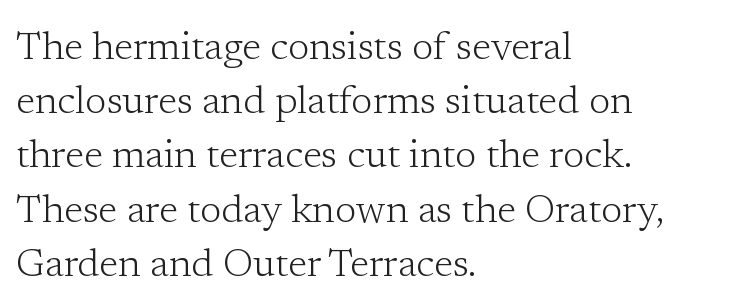
One-word summary of the alignment: left. The space directly below the letters is spotless. You could not count columns in this text — the font is proportionally spaced. Letter spacing: default. This is serif lettering, the kind often seen in printed books.
